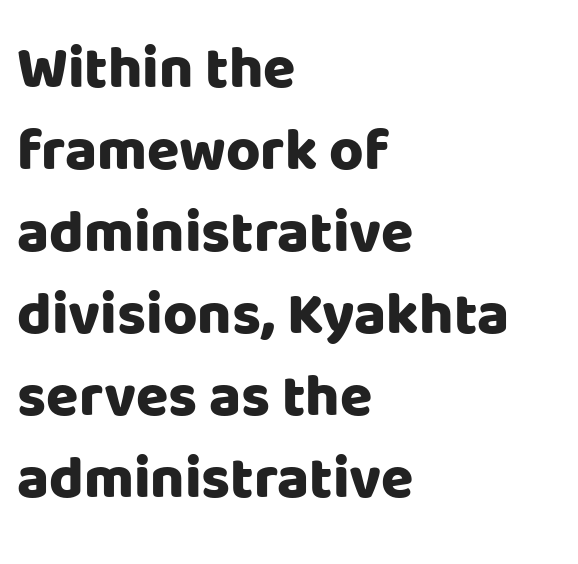
{"serif": "no", "italic": "no", "bold": "yes", "weight": "heavy", "width": "normal", "stroke_contrast": "low", "x_height": "large", "monospaced": "no", "underline": "no", "align": "left", "line_spacing": "normal", "line_spacing_ratio": 1.39, "letter_spacing": "normal", "letter_spacing_em": 0.0, "glyph_px": 59}
